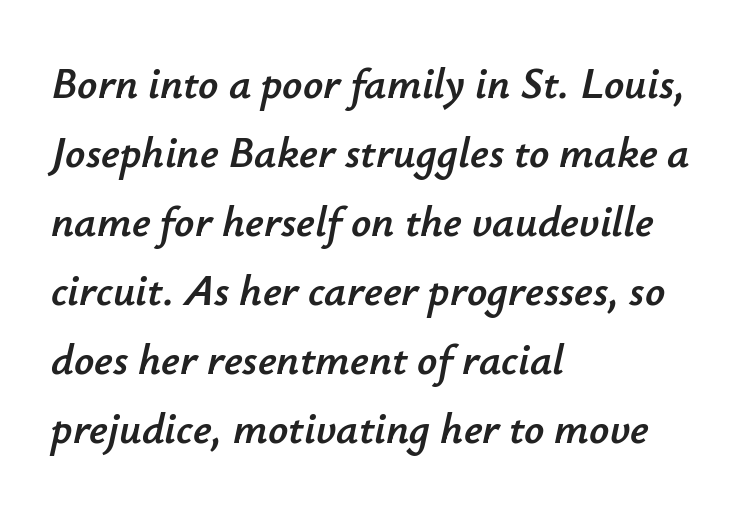
Q: Is the text italic (slanted)? A: Yes, it leans right by about 12 degrees.
Q: Is the text underlined? A: No.
Q: How is the paragraph aligned? A: Left-aligned.
Q: Is the spacing between letters normal or unusually wide? A: Normal.
Q: Is the spacing between lines tight, normal or loose? A: Normal.
Q: Width (condensed, normal, or wide)? A: Normal.
Q: Stroke contrast? A: Low.
Q: x-height? A: Small.
Q: Monospaced? A: No.
